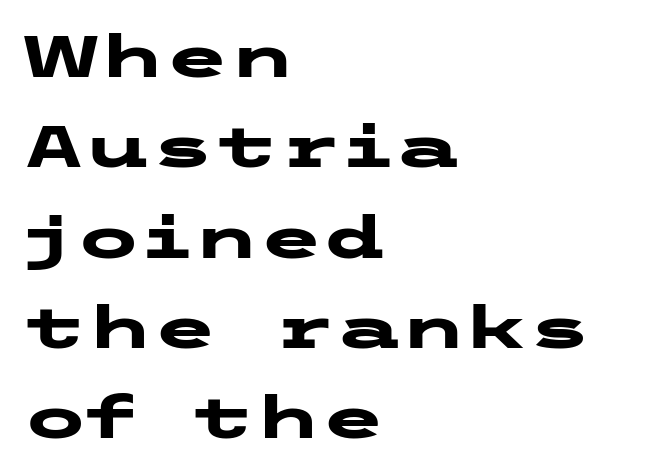
The area under the type is left untouched. Nope, not italic — everything's standing straight. Spacing between characters is what you'd get straight out of the box. The compositor pushed each line to the left boundary. You can tell from the bare stems that sans-serif type was used. This is heavy type, rendered in bold.
